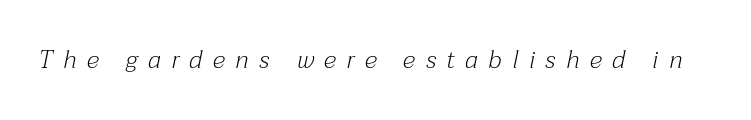
{"italic": "yes", "lean": "right", "slant_degrees": 12, "bold": "no", "underline": "no", "letter_spacing": "wide", "letter_spacing_em": 0.42, "glyph_px": 25}
